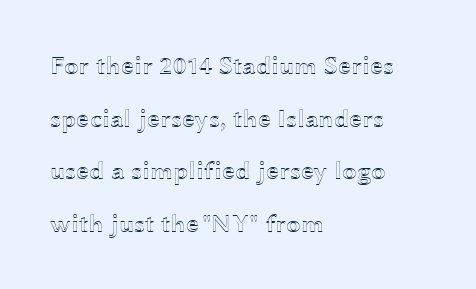
The image shows 26 px text type, upright; set left-aligned, loose line spacing (2.02x), normal letter spacing, not underlined.
